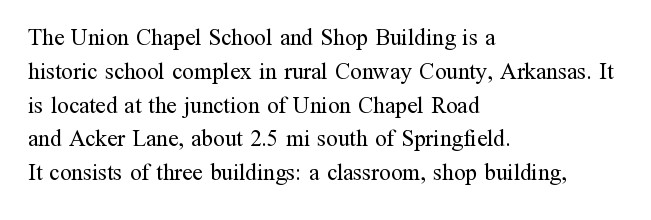
{"italic": "no", "bold": "no", "underline": "no", "align": "left", "line_spacing": "normal", "line_spacing_ratio": 1.47, "letter_spacing": "normal", "letter_spacing_em": 0.0, "glyph_px": 23}
